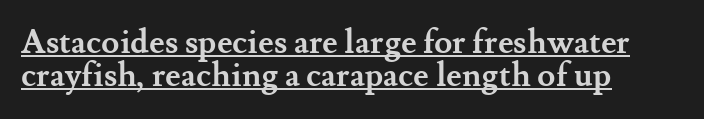
The image shows 33 px semibold serif type, upright; set left-aligned, tight line spacing (1.0x), normal letter spacing, underlined; medium stroke contrast and a small x-height.
